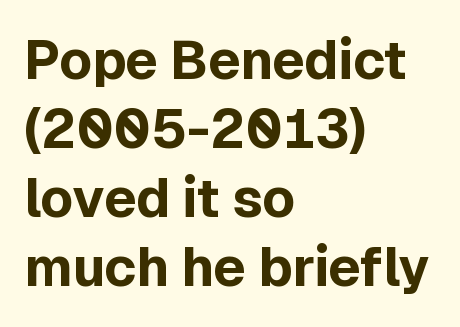
The image shows 54 px bold sans-serif type, upright; set left-aligned, normal line spacing (1.28x), normal letter spacing, not underlined; a medium x-height.
